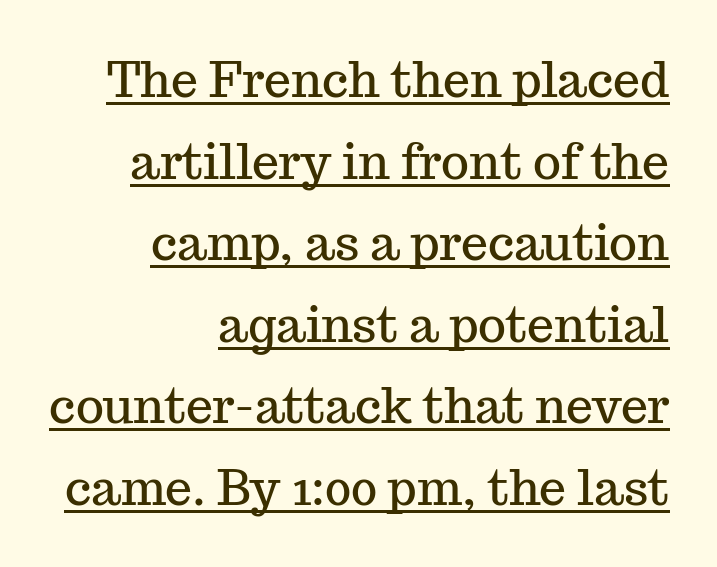
Q: Is the text italic (slanted)? A: No, it is upright.
Q: Is the typeface a serif or a sans-serif typeface? A: Serif.
Q: Is the text underlined? A: Yes.
Q: How is the paragraph aligned? A: Right-aligned.
Q: Is the spacing between letters normal or unusually wide? A: Normal.
Q: Is the spacing between lines tight, normal or loose? A: Normal.
Q: Width (condensed, normal, or wide)? A: Normal.
Q: Stroke contrast? A: Medium.
Q: x-height? A: Medium.
Q: Monospaced? A: No.
